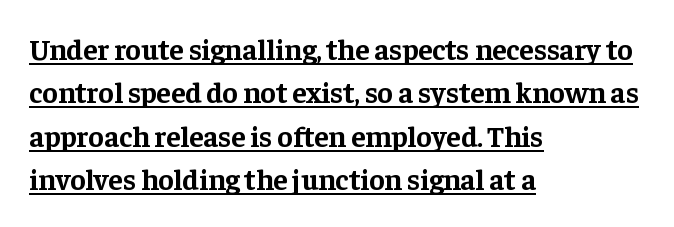
Q: Is the text bold? A: Yes.
Q: Is the text italic (slanted)? A: No, it is upright.
Q: Is the typeface a serif or a sans-serif typeface? A: Serif.
Q: Is the text underlined? A: Yes.
Q: How is the paragraph aligned? A: Left-aligned.
Q: Is the spacing between letters normal or unusually wide? A: Normal.
Q: Is the spacing between lines tight, normal or loose? A: Normal.
Q: Width (condensed, normal, or wide)? A: Normal.
Q: Stroke contrast? A: Low.
Q: x-height? A: Medium.
Q: Monospaced? A: No.
